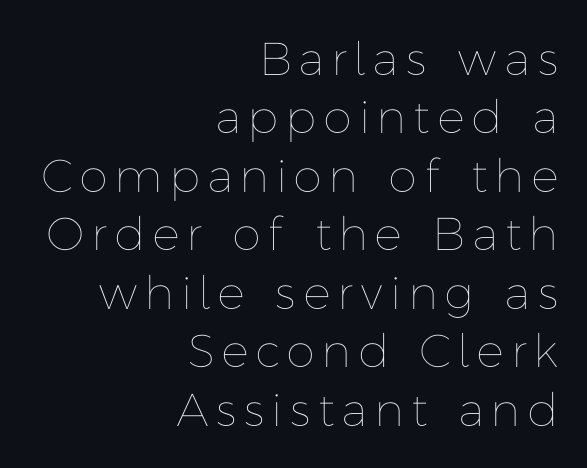
The passage shown has open, widely tracked lettering throughout. Designer's note — italics off, roman on. Leftover space on each line is placed entirely before the opening word. The lines sit at an ordinary, default distance from one another. Stem width sits at or under what a default text font uses.
